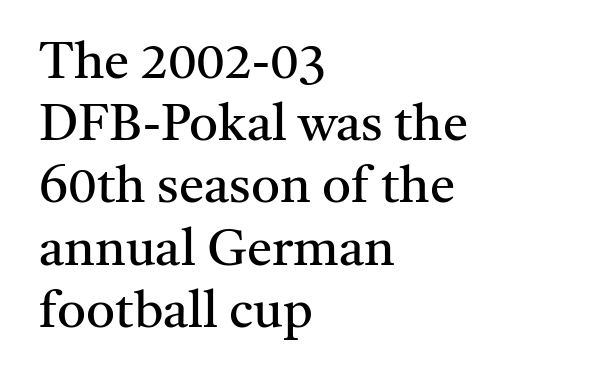
{"serif": "yes", "italic": "no", "bold": "no", "weight": "regular", "width": "normal", "stroke_contrast": "medium", "x_height": "medium", "monospaced": "no", "underline": "no", "align": "left", "line_spacing_ratio": 1.22, "letter_spacing": "normal", "letter_spacing_em": 0.0, "glyph_px": 51}
